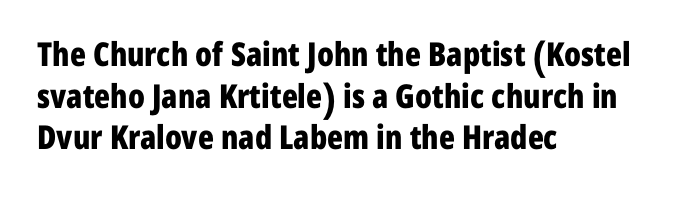
The image shows 33 px bold, condensed sans-serif type, upright; set left-aligned, normal line spacing (1.26x), normal letter spacing, not underlined; low stroke contrast and a medium x-height.
